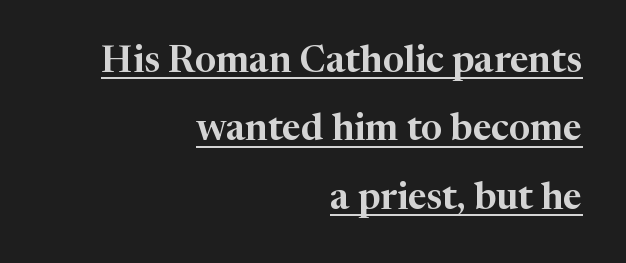
Q: Is the text italic (slanted)? A: No, it is upright.
Q: Is the typeface a serif or a sans-serif typeface? A: Serif.
Q: Is the text underlined? A: Yes.
Q: How is the paragraph aligned? A: Right-aligned.
Q: Is the spacing between letters normal or unusually wide? A: Normal.
Q: Width (condensed, normal, or wide)? A: Normal.
Q: Stroke contrast? A: High.
Q: x-height? A: Medium.
Q: Monospaced? A: No.
